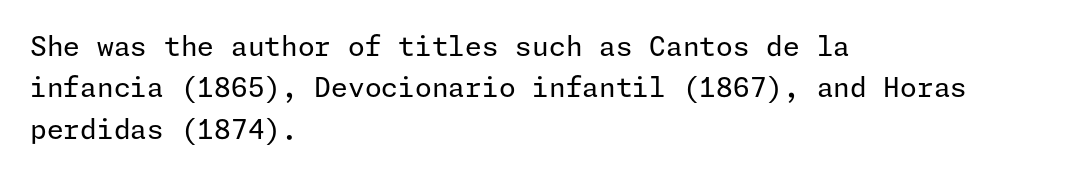
In terms of leading, this rendering sits right in the middle. The lettering stays uniformly vertical, giving the passage a roman look. Decoration check: the copy has no underline. The passage shown is not bold in any degree. How are the letters spaced? Ordinarily, with no added tracking.
